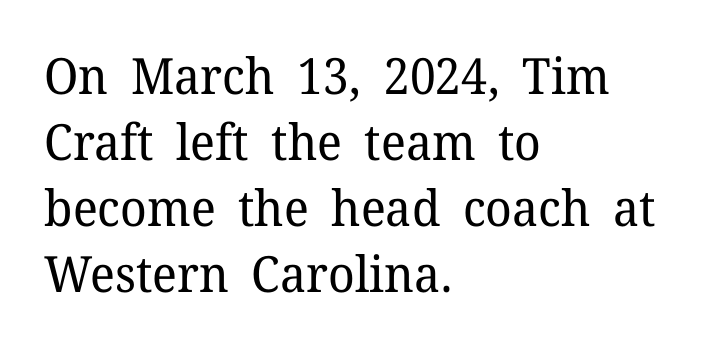
{"serif": "yes", "italic": "no", "bold": "no", "weight": "regular", "width": "normal", "stroke_contrast": "low", "x_height": "medium", "monospaced": "no", "underline": "no", "align": "left", "line_spacing": "normal", "line_spacing_ratio": 1.32, "letter_spacing": "normal", "letter_spacing_em": 0.0, "glyph_px": 50}
